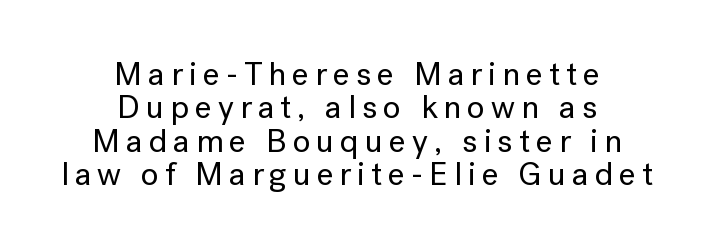
Q: Is the text italic (slanted)? A: No, it is upright.
Q: Is the typeface a serif or a sans-serif typeface? A: Sans-serif.
Q: Is the text underlined? A: No.
Q: How is the paragraph aligned? A: Centered.
Q: Is the spacing between lines tight, normal or loose? A: Tight.
Q: Width (condensed, normal, or wide)? A: Normal.
Q: Stroke contrast? A: Low.
Q: x-height? A: Medium.
Q: Monospaced? A: No.
